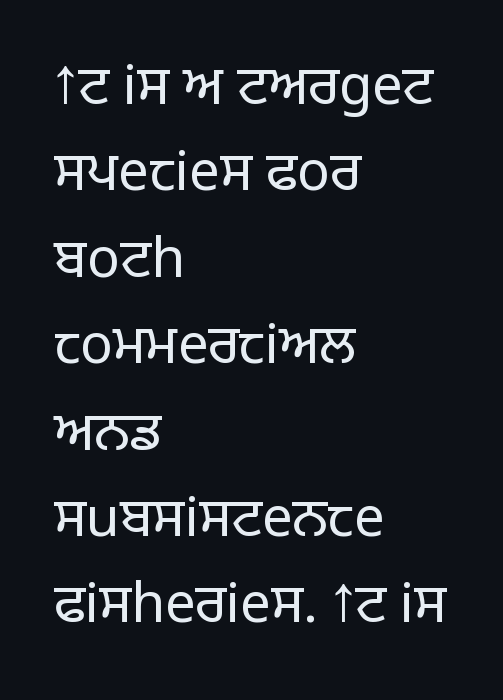
The leading is moderate, giving the passage an even texture. The rendering keeps characters at their native spacing. Only glyphs here, with clear space below each row. Examine the stroke ends and you'll find no serifs.
